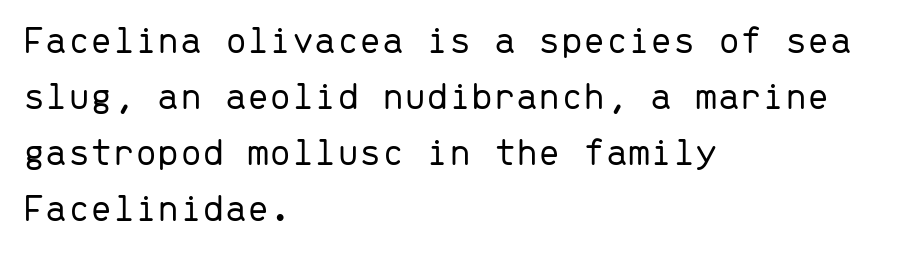
Q: Is the text bold? A: No.
Q: Is the text italic (slanted)? A: No, it is upright.
Q: Is the typeface a serif or a sans-serif typeface? A: Sans-serif.
Q: Is the text underlined? A: No.
Q: How is the paragraph aligned? A: Left-aligned.
Q: Is the spacing between letters normal or unusually wide? A: Normal.
Q: Is the spacing between lines tight, normal or loose? A: Normal.
Q: Width (condensed, normal, or wide)? A: Normal.
Q: Stroke contrast? A: Low.
Q: x-height? A: Medium.
Q: Monospaced? A: Yes.
